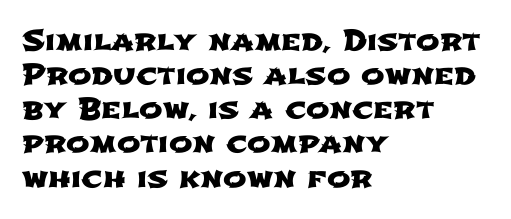
The image shows 28 px wide sans-serif type; set left-aligned, line spacing 1.22x, normal letter spacing, not underlined; low stroke contrast and a medium x-height.
